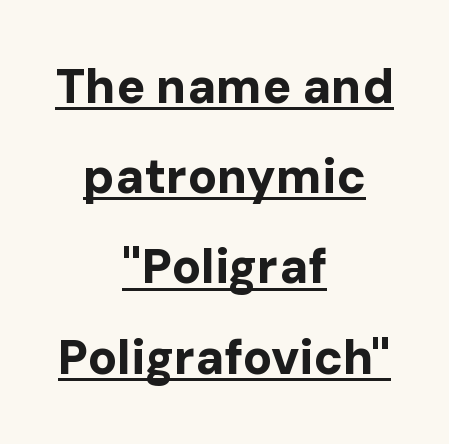
Grotesque or geometric, the face here clearly has no serifs. A typesetter would call this proportional, since set widths differ per character. Both edges are ragged and mirror each other, which tells us the setting is centered. Set as a true bold cut, around the 700 mark. What decoration does the sample have? An underline.
